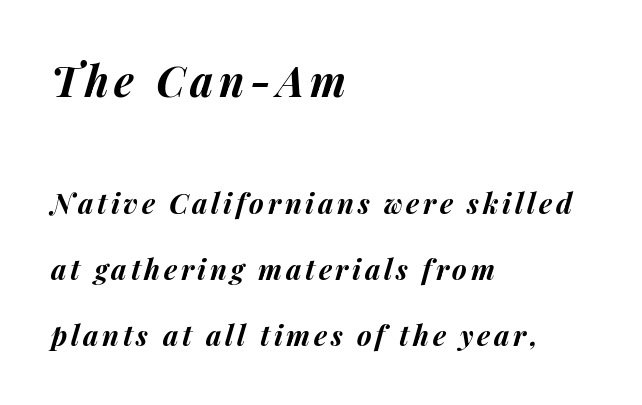
You could not count columns in this text — the font is proportionally spaced. Nobody drew a line under any word here. Every row of glyphs begins at an identical x-position on the left. Yep, that's italic — everything's leaning. Regarding leading, the lines here are spaced well apart.
